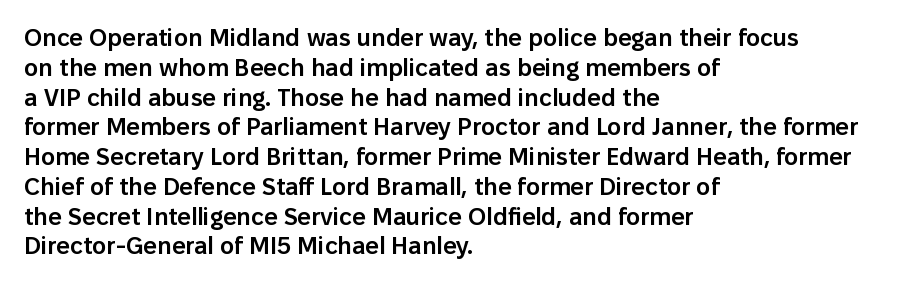
The letters stand upright; this is a roman face. Underline: absent. The sample has been set in demibold, a notch under bold. Here the glyphs are tracked normally, forming tight word shapes.
